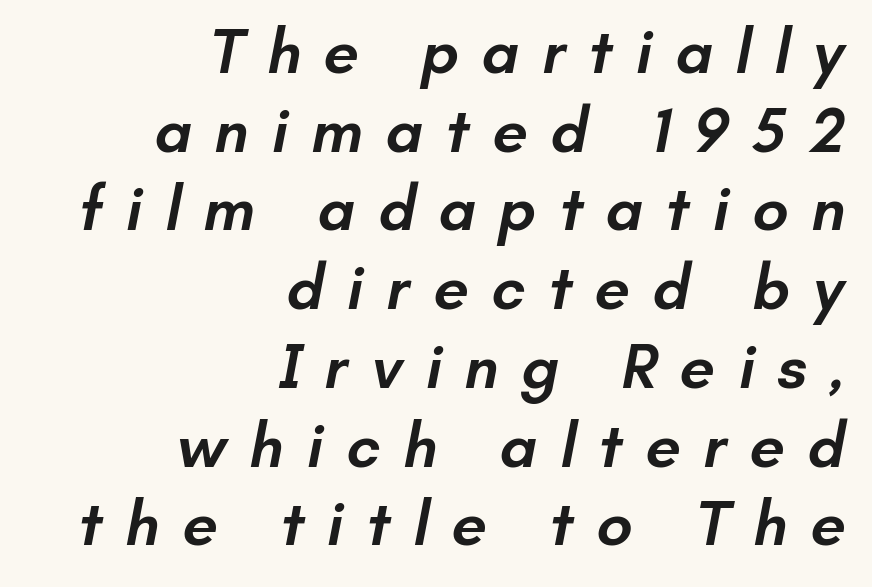
The text was rendered using a sans face with plain stroke endings. Look at the tracking — it's clearly loosened, letters drifting apart. The space directly below the letters is spotless. These lines are rendered in a variable-pitch font. Interline gaps are of average width in this sample.
